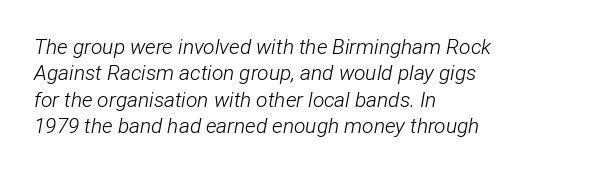
Q: Is the text bold? A: No.
Q: Is the text italic (slanted)? A: Yes, it leans right by about 12 degrees.
Q: Is the text underlined? A: No.
Q: How is the paragraph aligned? A: Left-aligned.
Q: Is the spacing between letters normal or unusually wide? A: Normal.
Q: Is the spacing between lines tight, normal or loose? A: Normal.
